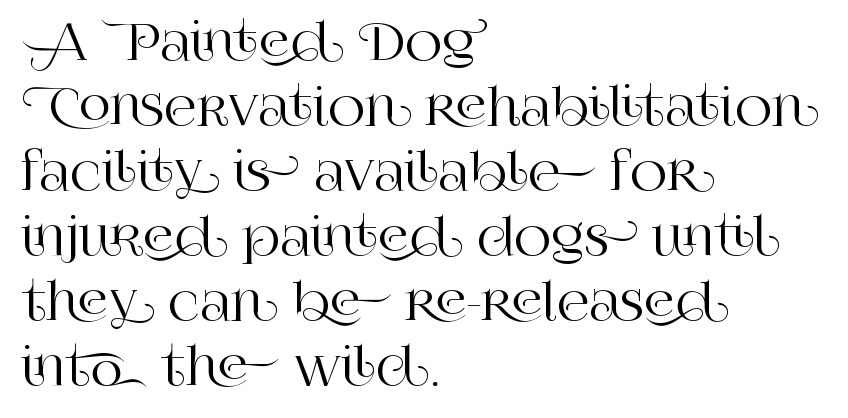
Q: Is the text italic (slanted)? A: No, it is upright.
Q: Is the typeface a serif or a sans-serif typeface? A: Serif.
Q: Is the text underlined? A: No.
Q: How is the paragraph aligned? A: Left-aligned.
Q: Is the spacing between letters normal or unusually wide? A: Normal.
Q: Is the spacing between lines tight, normal or loose? A: Normal.
Q: Width (condensed, normal, or wide)? A: Normal.
Q: Stroke contrast? A: High.
Q: x-height? A: Large.
Q: Monospaced? A: No.
